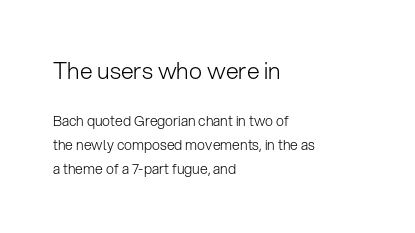
Of the two passages, the one on top uses the larger point size. These lines were composed using upright roman letters. This rendering uses left alignment, leaving the right contour irregular. Rows of type keep a routine distance in the vertical direction. The type is set solid horizontally, with unmodified tracking.
